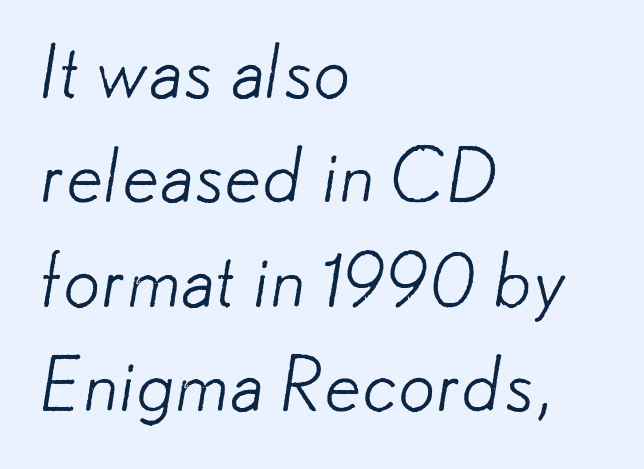
{"serif": "no", "bold": "no", "weight": "light", "width": "normal", "stroke_contrast": "low", "x_height": "small", "monospaced": "no", "underline": "no", "align": "left", "line_spacing": "normal", "line_spacing_ratio": 1.41, "letter_spacing": "normal", "letter_spacing_em": 0.0, "glyph_px": 74}
